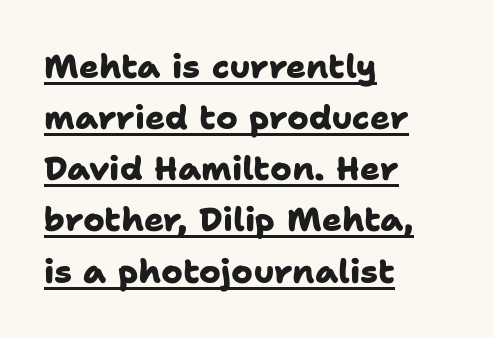
Q: Is the text bold? A: Yes.
Q: Is the typeface a serif or a sans-serif typeface? A: Sans-serif.
Q: Is the text underlined? A: Yes.
Q: How is the paragraph aligned? A: Left-aligned.
Q: Is the spacing between letters normal or unusually wide? A: Normal.
Q: Is the spacing between lines tight, normal or loose? A: Normal.
Q: Width (condensed, normal, or wide)? A: Normal.
Q: Stroke contrast? A: Low.
Q: x-height? A: Medium.
Q: Monospaced? A: No.
